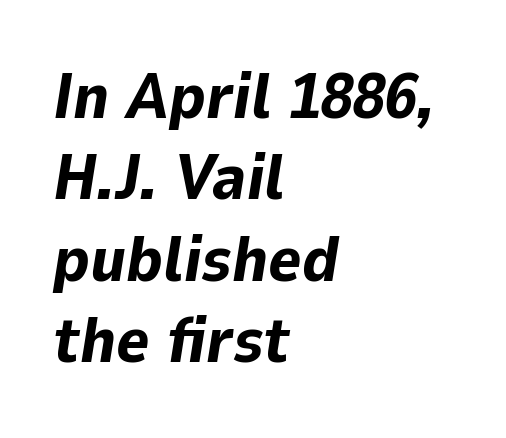
Q: Is the text bold? A: Yes.
Q: Is the text italic (slanted)? A: Yes, it leans right by about 9 degrees.
Q: Is the text underlined? A: No.
Q: How is the paragraph aligned? A: Left-aligned.
Q: Is the spacing between letters normal or unusually wide? A: Normal.
Q: Is the spacing between lines tight, normal or loose? A: Normal.
Q: Width (condensed, normal, or wide)? A: Normal.
Q: Stroke contrast? A: Low.
Q: x-height? A: Medium.
Q: Monospaced? A: No.
